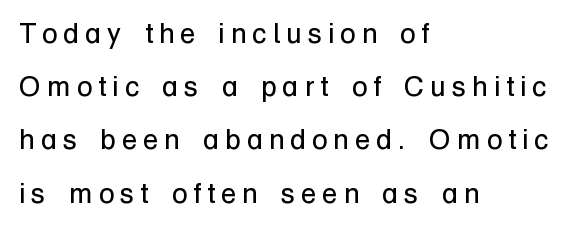
{"serif": "no", "italic": "no", "bold": "no", "weight": "regular", "width": "normal", "stroke_contrast": "low", "x_height": "medium", "monospaced": "no", "underline": "no", "align": "left", "line_spacing": "loose", "line_spacing_ratio": 1.9, "letter_spacing": "wide", "letter_spacing_em": 0.22, "glyph_px": 28}
